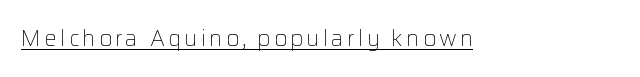
{"italic": "no", "bold": "no", "underline": "yes", "glyph_px": 22}
